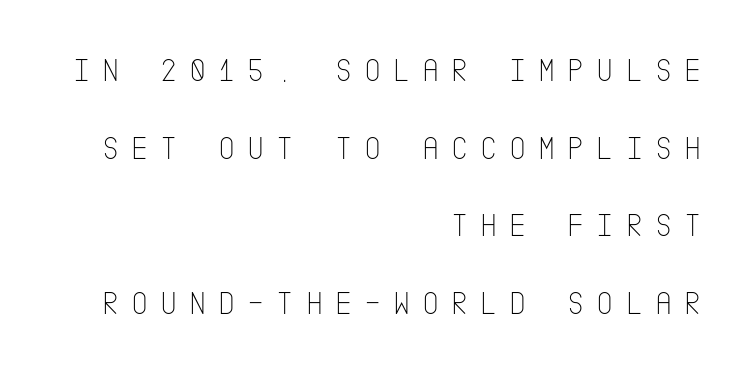
Each word looks stretched out because of the extra space between its letters. The glyphs in this specimen are sans serif. Designer's note — italics off, roman on. Weight: regular or lighter. The space beneath each line is pristine and unruled.
